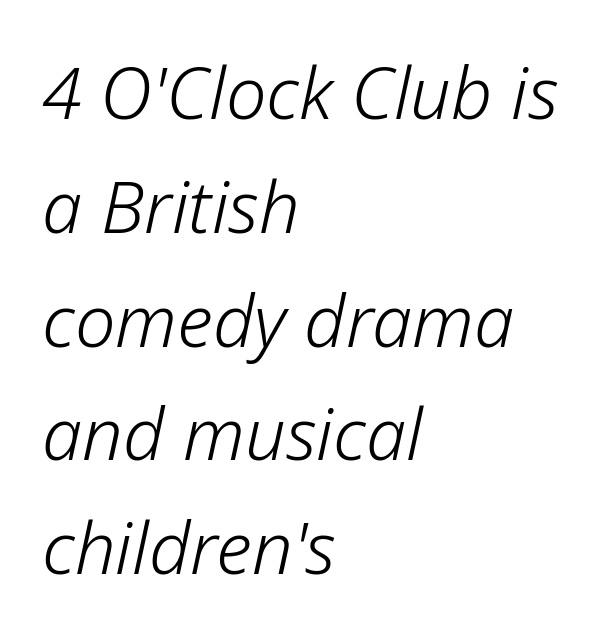
{"italic": "yes", "lean": "right", "slant_degrees": 12, "bold": "no", "weight": "light", "width": "normal", "stroke_contrast": "low", "x_height": "medium", "monospaced": "no", "underline": "no", "align": "left", "line_spacing": "normal", "line_spacing_ratio": 1.58, "letter_spacing": "normal", "letter_spacing_em": 0.0, "glyph_px": 72}
